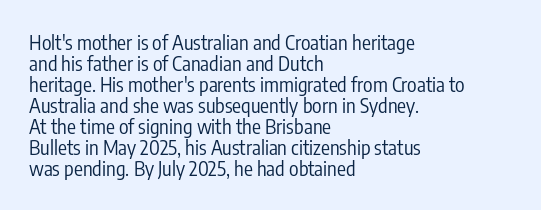
Caption: standard tracking, unaltered. The passage is arranged the way most books set body copy — flush left. Ordinary non-slanted type is in use. You could barely slide anything between these rows. No letter is thick-stroked: the sample isn't bold.
